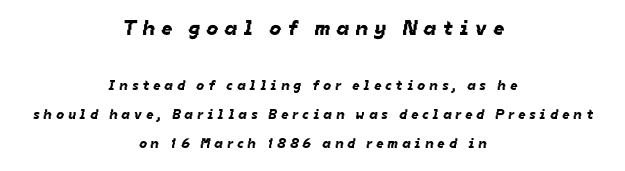
The image shows 21 px text type; set centered, loose line spacing (2.06x), unusually wide letter spacing (+0.3 em), not underlined; the first (top) block is 1.5x larger.
